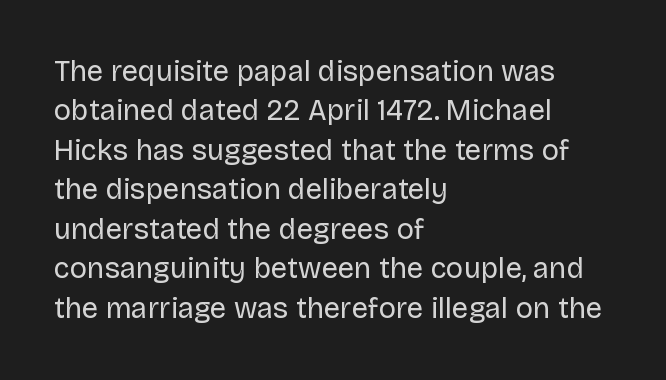
The typeface chosen for these lines omits serifs. Nobody drew a line under any word here. Think of a printed novel: that variable character pitch is what you see here. The lettering stays uniformly vertical, giving the passage a roman look. The designer left line spacing at the default. The rag falls on the right side of this text block.
